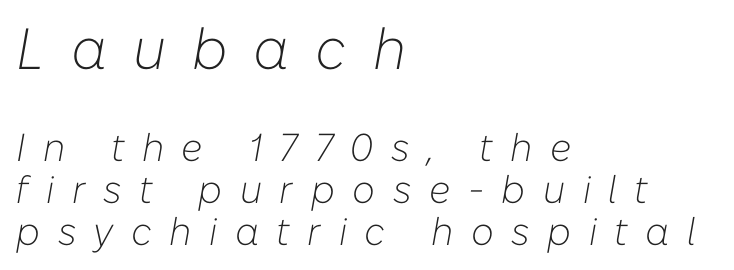
The image shows 58 px light type, italic (leaning right); set left-aligned, tight line spacing (1.08x), unusually wide letter spacing (+0.45 em), not underlined; the first (top) block is 1.49x larger; low stroke contrast and a medium x-height.
